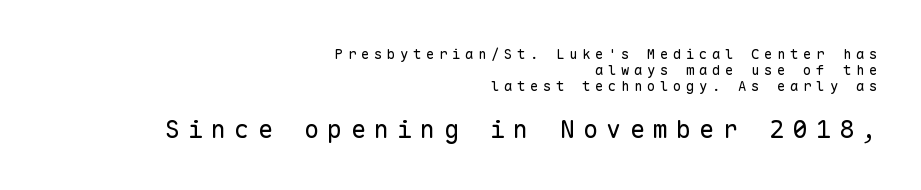
The font sits on the lighter half of the weight spectrum, regular included. Students, note that the glyphs here are deliberately spaced far apart. This sample is right-justified, so line beginnings fall wherever the words allow. One glance says dense: line gaps are narrower than usual.
